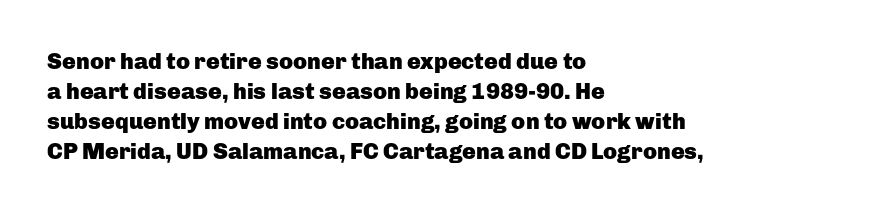
{"italic": "no", "bold": "yes", "underline": "no", "align": "left", "line_spacing": "normal", "line_spacing_ratio": 1.31, "letter_spacing": "normal", "letter_spacing_em": 0.0, "glyph_px": 23}
